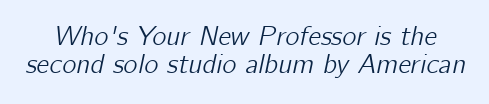
{"italic": "yes", "lean": "right", "slant_degrees": 12, "underline": "no", "line_spacing": "tight", "line_spacing_ratio": 1.05, "letter_spacing": "normal", "letter_spacing_em": 0.0, "glyph_px": 27}
